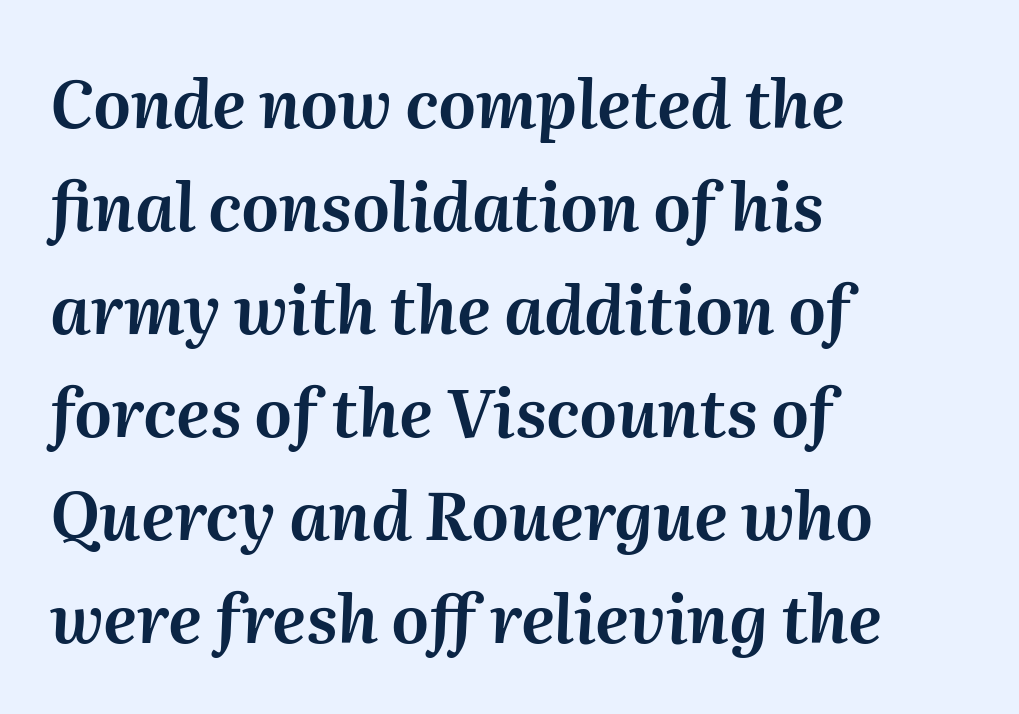
{"italic": "yes", "lean": "right", "slant_degrees": 2, "width": "normal", "stroke_contrast": "medium", "x_height": "medium", "monospaced": "no", "underline": "no", "align": "left", "line_spacing": "normal", "line_spacing_ratio": 1.56, "letter_spacing": "normal", "letter_spacing_em": 0.0, "glyph_px": 66}
